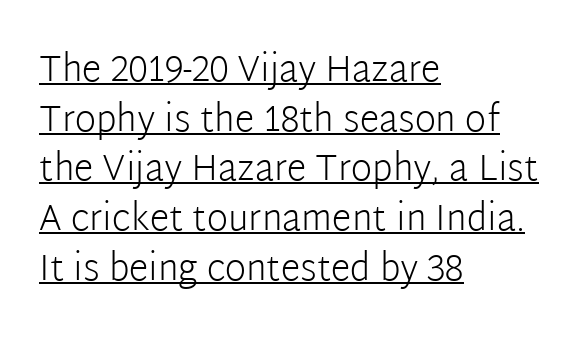
The image shows 36 px light sans-serif type, upright; set left-aligned, normal line spacing (1.38x), normal letter spacing, underlined; low stroke contrast and a medium x-height.
